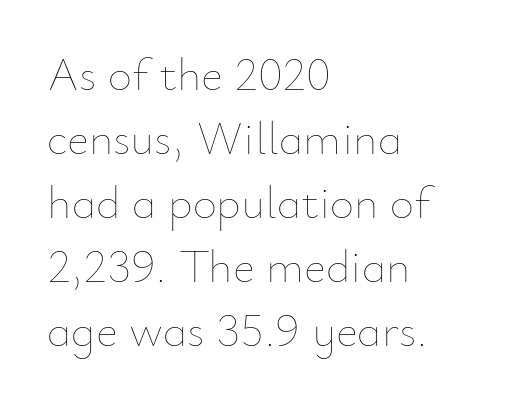
{"italic": "no", "bold": "no", "weight": "thin", "width": "normal", "stroke_contrast": "low", "x_height": "small", "monospaced": "no", "underline": "no", "align": "left", "line_spacing": "normal", "line_spacing_ratio": 1.36, "letter_spacing": "normal", "letter_spacing_em": 0.0, "glyph_px": 47}
